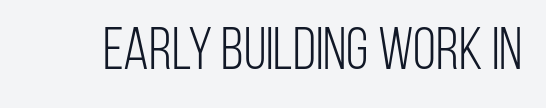
Q: Is the text bold? A: No.
Q: Is the text italic (slanted)? A: No, it is upright.
Q: Is the typeface a serif or a sans-serif typeface? A: Sans-serif.
Q: Is the text underlined? A: No.
Q: Is the spacing between letters normal or unusually wide? A: Normal.
Q: Width (condensed, normal, or wide)? A: Condensed.
Q: Stroke contrast? A: Low.
Q: x-height? A: Large.
Q: Monospaced? A: No.
